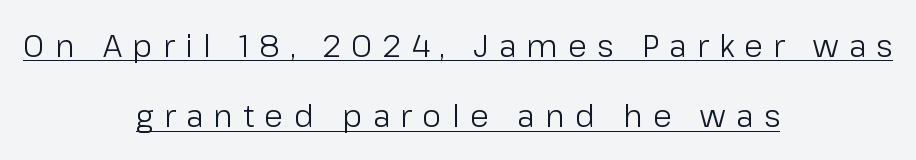
{"serif": "no", "italic": "no", "bold": "no", "weight": "light", "width": "normal", "stroke_contrast": "low", "x_height": "medium", "monospaced": "no", "underline": "yes", "align": "center", "line_spacing": "loose", "line_spacing_ratio": 2.27, "letter_spacing": "wide", "letter_spacing_em": 0.33, "glyph_px": 31}
